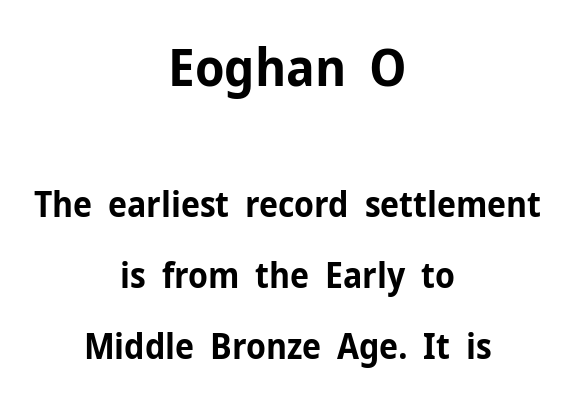
The image shows 52 px bold sans-serif type, upright; set centered, loose line spacing (2.04x), normal letter spacing, not underlined; the first (top) block is 1.49x larger; low stroke contrast and a medium x-height.
